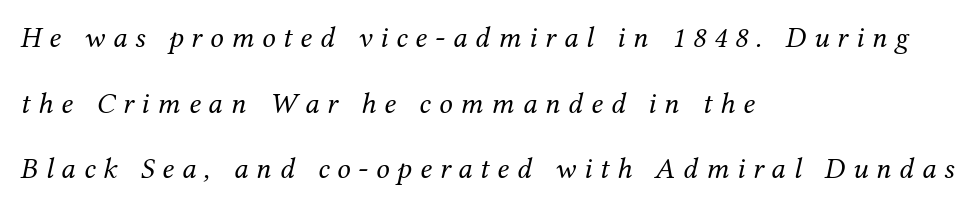
Glyph-to-glyph distance is far greater than everyday printed text. Note: serifs present on the glyphs. The letters advance in unequal steps, a hallmark of proportional type. This rendering uses left alignment, leaving the right contour irregular.
